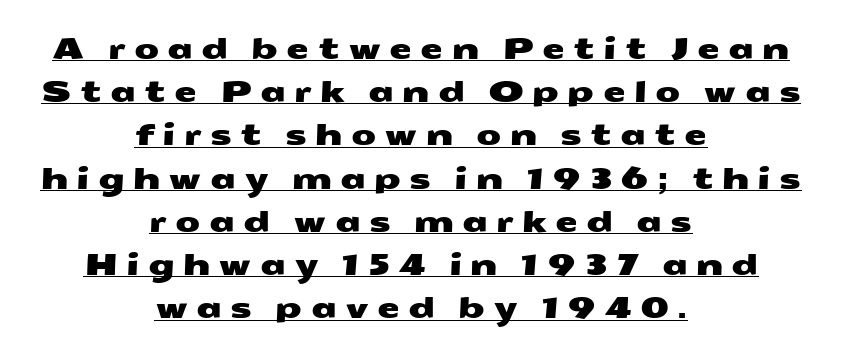
{"serif": "no", "width": "wide", "stroke_contrast": "medium", "x_height": "medium", "monospaced": "no", "underline": "yes", "align": "center", "line_spacing": "normal", "line_spacing_ratio": 1.49, "letter_spacing": "wide", "letter_spacing_em": 0.28, "glyph_px": 29}
